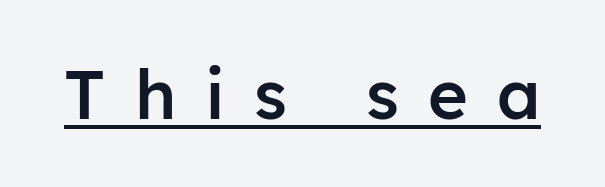
{"serif": "no", "italic": "no", "bold": "semi", "weight": "semibold", "width": "normal", "stroke_contrast": "low", "x_height": "medium", "monospaced": "no", "underline": "yes", "letter_spacing": "wide", "letter_spacing_em": 0.43, "glyph_px": 68}
